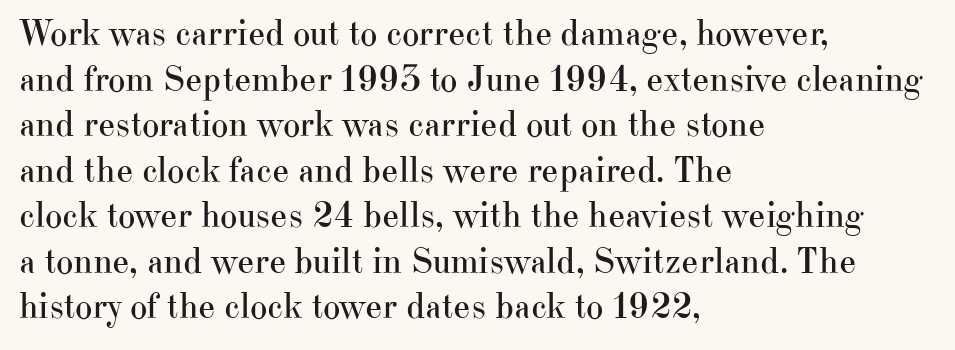
The image shows 37 px regular-weight serif type, upright; set left-aligned, line spacing 1.23x, normal letter spacing, not underlined; high stroke contrast and a small x-height.
